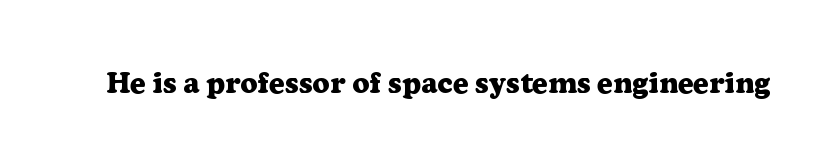
The image shows 30 px heavy serif type, upright; set normal letter spacing, not underlined; low stroke contrast and a medium x-height.
